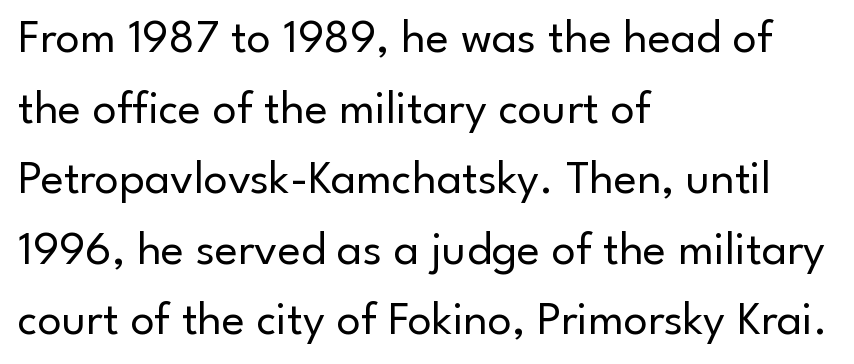
Q: Is the text bold? A: No.
Q: Is the text italic (slanted)? A: No, it is upright.
Q: Is the typeface a serif or a sans-serif typeface? A: Sans-serif.
Q: Is the text underlined? A: No.
Q: How is the paragraph aligned? A: Left-aligned.
Q: Is the spacing between letters normal or unusually wide? A: Normal.
Q: Is the spacing between lines tight, normal or loose? A: Normal.
Q: Width (condensed, normal, or wide)? A: Normal.
Q: Stroke contrast? A: Low.
Q: x-height? A: Small.
Q: Monospaced? A: No.
